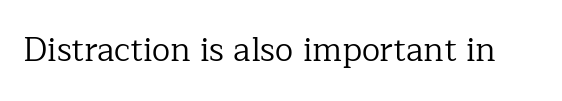
The image shows 33 px regular-weight serif type, upright; set normal letter spacing, not underlined; low stroke contrast and a medium x-height.
